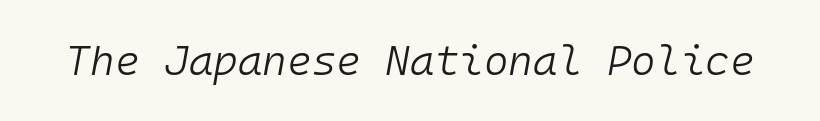
The image shows 42 px light type, italic (leaning right), monospaced; set normal letter spacing, not underlined; low stroke contrast and a medium x-height.
